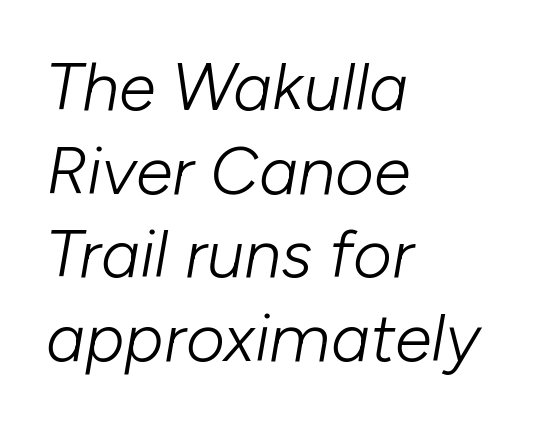
Q: Is the text bold? A: No.
Q: Is the text italic (slanted)? A: Yes, it leans right by about 10 degrees.
Q: Is the text underlined? A: No.
Q: How is the paragraph aligned? A: Left-aligned.
Q: Is the spacing between letters normal or unusually wide? A: Normal.
Q: Is the spacing between lines tight, normal or loose? A: Normal.
Q: Width (condensed, normal, or wide)? A: Normal.
Q: Stroke contrast? A: Low.
Q: x-height? A: Medium.
Q: Monospaced? A: No.
